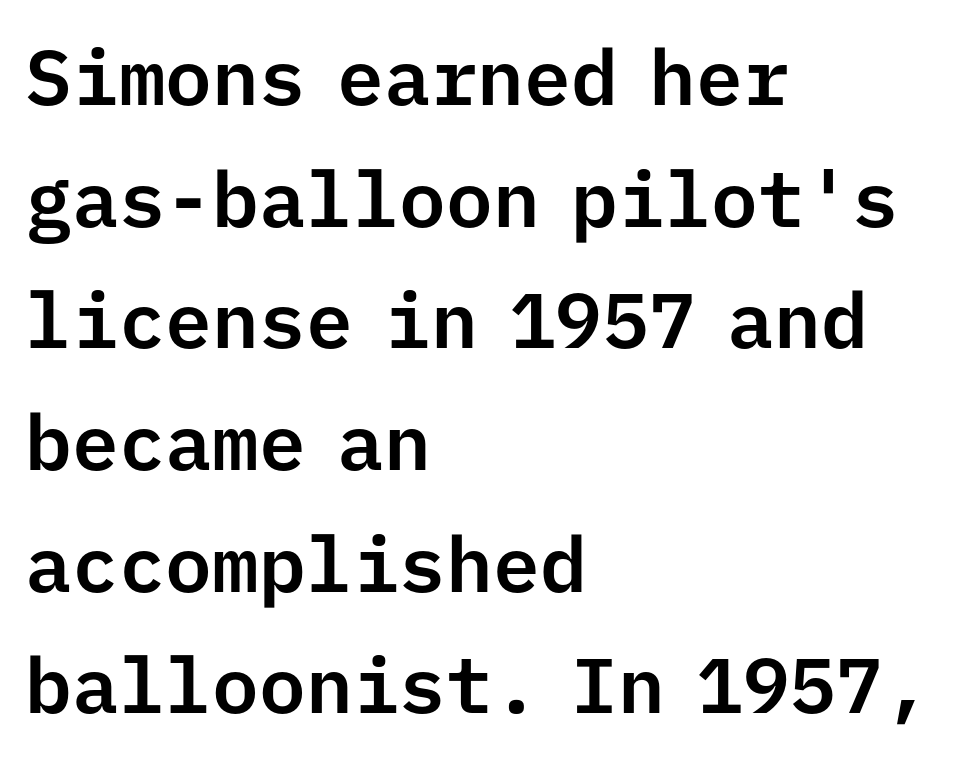
Q: Is the text italic (slanted)? A: No, it is upright.
Q: Is the typeface a serif or a sans-serif typeface? A: Sans-serif.
Q: Is the text underlined? A: No.
Q: How is the paragraph aligned? A: Left-aligned.
Q: Is the spacing between letters normal or unusually wide? A: Normal.
Q: Is the spacing between lines tight, normal or loose? A: Normal.
Q: Width (condensed, normal, or wide)? A: Normal.
Q: Stroke contrast? A: Low.
Q: x-height? A: Medium.
Q: Monospaced? A: Yes.
